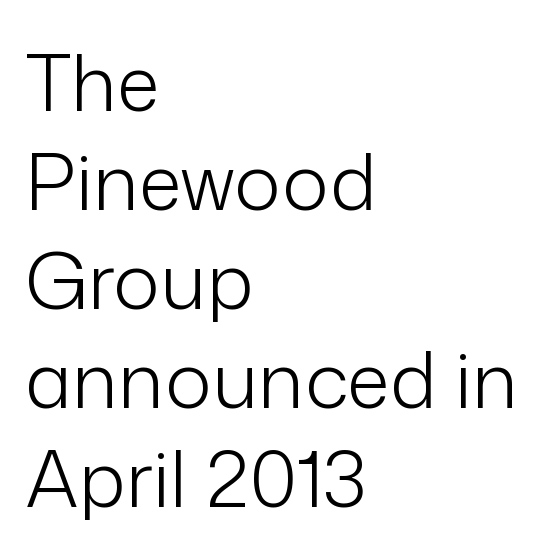
The typeface chosen for these lines omits serifs. The rendering anchors every line to the left-hand side. Beneath every word, the page is bare. No extra ink here — the face is not bold.
